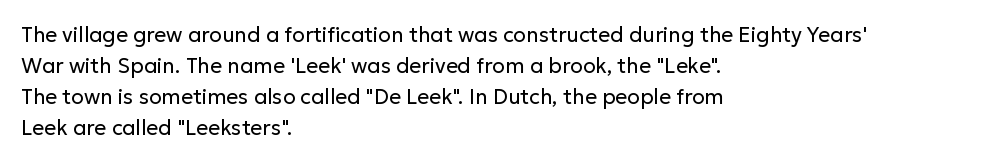
The image shows 21 px text type, upright; set left-aligned, normal line spacing (1.48x), normal letter spacing, not underlined.
